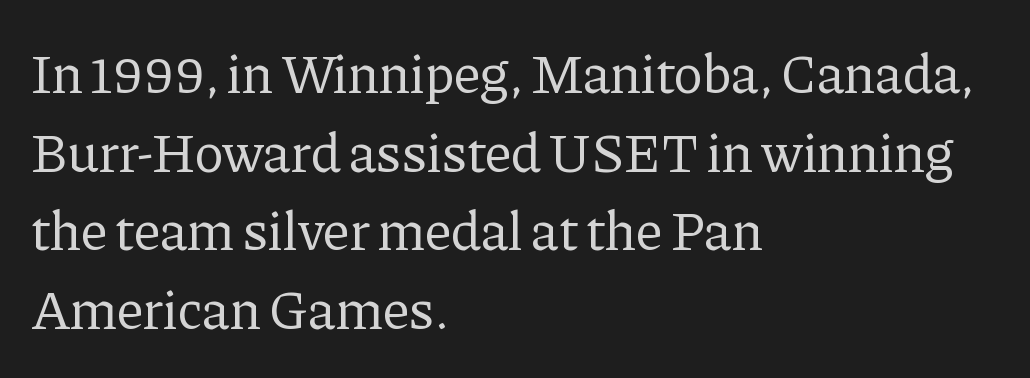
Line starts are locked; line ends wander. Letters rest on an invisible, unmarked baseline. Is this a fixed-width face? No — the glyphs have proportional, varying widths. Compared with typical paragraphs, the rows here are spaced about the same.
